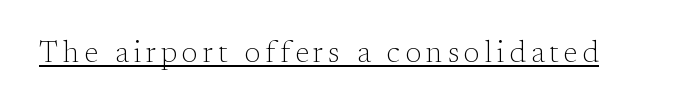
The image shows 30 px light serif type, upright; set underlined; medium stroke contrast and a small x-height.
